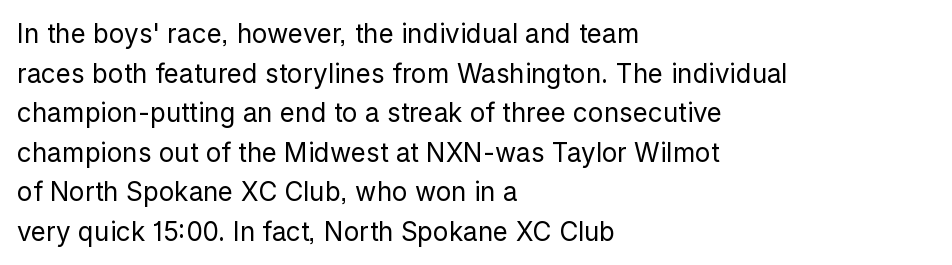
Q: Is the text bold? A: No.
Q: Is the text italic (slanted)? A: No, it is upright.
Q: Is the text underlined? A: No.
Q: How is the paragraph aligned? A: Left-aligned.
Q: Is the spacing between letters normal or unusually wide? A: Normal.
Q: Is the spacing between lines tight, normal or loose? A: Normal.
